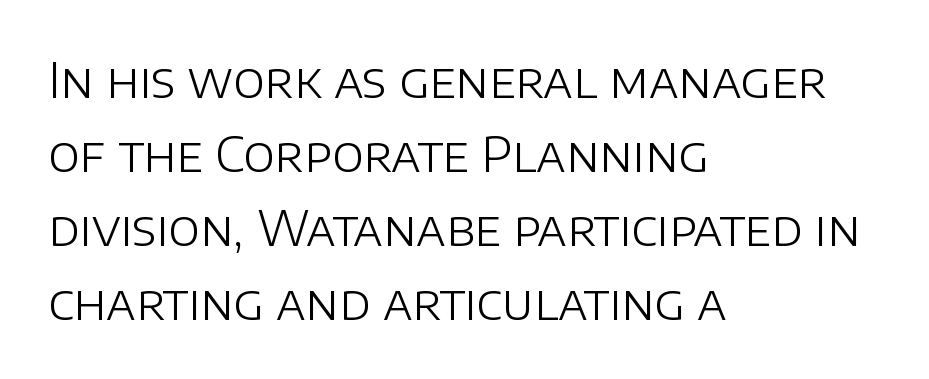
The image shows 48 px light sans-serif type, upright; set left-aligned, normal line spacing (1.54x), normal letter spacing, not underlined; low stroke contrast and a large x-height.
